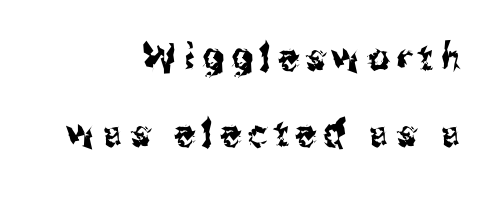
A student would call this right alignment; a typographer would say flush right, rag left. A clean baseline with only descenders dipping below it. Looks like regular typesetting: each glyph gets only the width it needs. Ordinary non-slanted type is in use.
